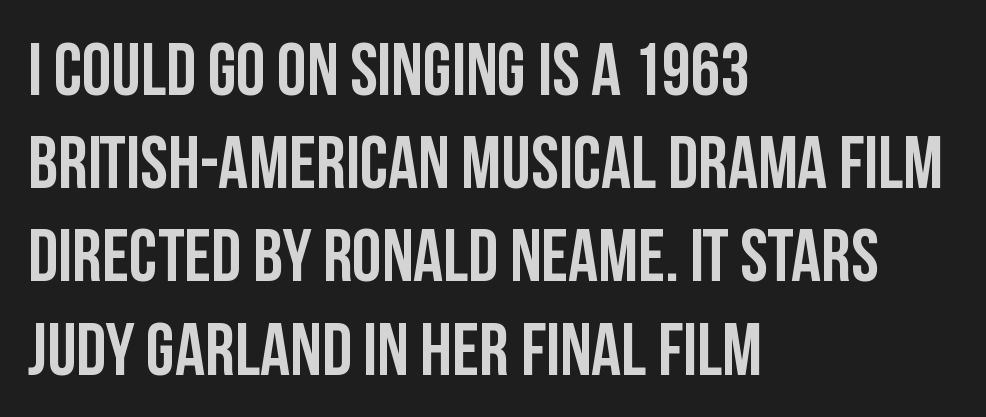
{"serif": "no", "italic": "no", "bold": "yes", "weight": "semibold", "width": "condensed", "stroke_contrast": "low", "x_height": "large", "monospaced": "no", "underline": "no", "align": "left", "line_spacing": "normal", "line_spacing_ratio": 1.26, "letter_spacing": "normal", "letter_spacing_em": 0.0, "glyph_px": 74}
